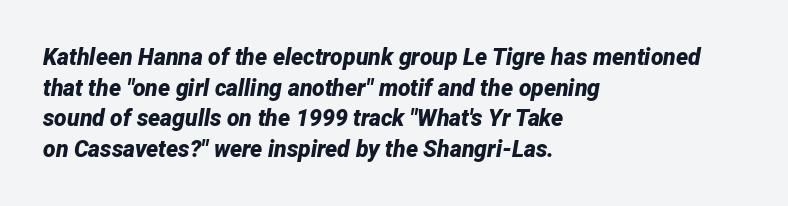
On the weight axis this lands at bold, roughly 700. These lines keep a tight, regular rhythm from letter to letter. It's the slanting kind of type. The space beneath each line is pristine and unruled. Vertically, the passage feels balanced, rows spaced as you'd expect. Horizontally, the lines are justified to the leading edge only.
